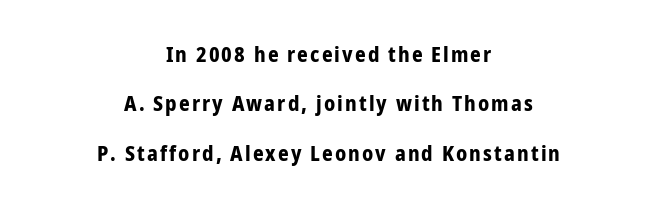
The image shows 21 px bold type, upright; set centered, loose line spacing (2.35x), not underlined.
